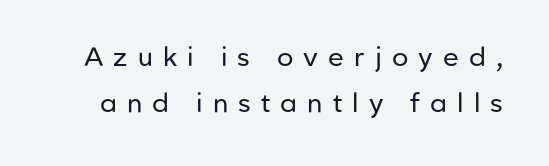
Q: Is the text bold? A: No.
Q: Is the text italic (slanted)? A: No, it is upright.
Q: Is the text underlined? A: No.
Q: Is the spacing between letters normal or unusually wide? A: Unusually wide.
